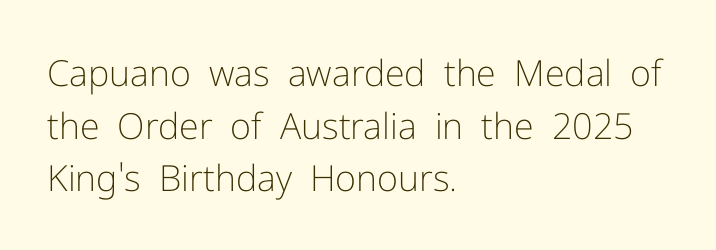
{"serif": "no", "italic": "no", "bold": "no", "weight": "light", "width": "normal", "stroke_contrast": "low", "x_height": "medium", "monospaced": "no", "underline": "no", "align": "left", "line_spacing": "normal", "line_spacing_ratio": 1.46, "letter_spacing": "normal", "letter_spacing_em": 0.0, "glyph_px": 36}
